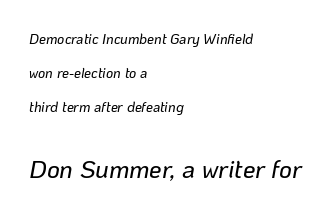
Compared with typical body copy, the letter spacing here is the same. Italic: yes, the glyphs are oblique. Does the copy run flush right? No — it runs flush left. Each new line begins a long way beneath the previous one.
